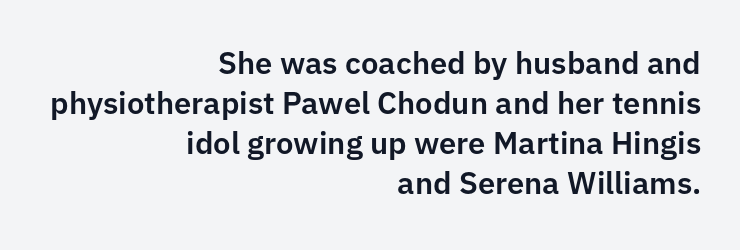
{"serif": "no", "italic": "no", "width": "normal", "stroke_contrast": "low", "x_height": "medium", "monospaced": "no", "underline": "no", "align": "right", "line_spacing": "normal", "line_spacing_ratio": 1.29, "letter_spacing": "normal", "letter_spacing_em": 0.0, "glyph_px": 31}
